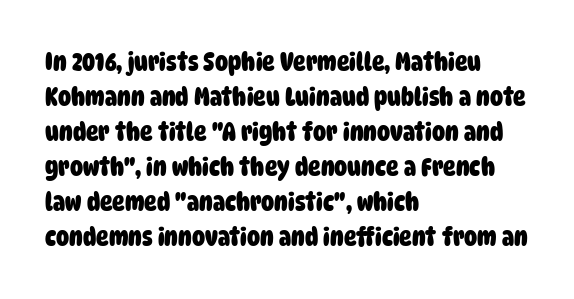
Q: Is the text bold? A: Yes.
Q: Is the text underlined? A: No.
Q: How is the paragraph aligned? A: Left-aligned.
Q: Is the spacing between letters normal or unusually wide? A: Normal.
Q: Is the spacing between lines tight, normal or loose? A: Normal.
